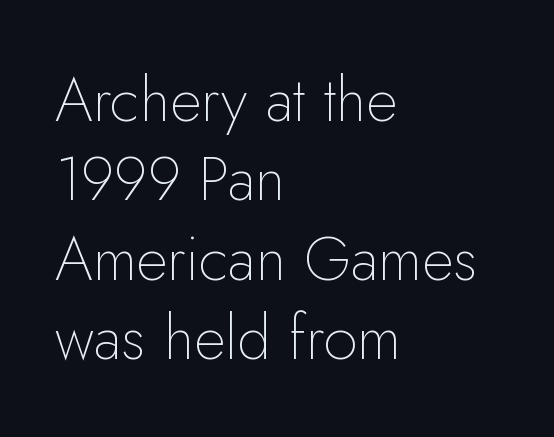
Q: Is the text bold? A: No.
Q: Is the text italic (slanted)? A: No, it is upright.
Q: Is the typeface a serif or a sans-serif typeface? A: Sans-serif.
Q: Is the text underlined? A: No.
Q: How is the paragraph aligned? A: Left-aligned.
Q: Is the spacing between letters normal or unusually wide? A: Normal.
Q: Is the spacing between lines tight, normal or loose? A: Normal.
Q: Width (condensed, normal, or wide)? A: Normal.
Q: Stroke contrast? A: Low.
Q: x-height? A: Small.
Q: Monospaced? A: No.
